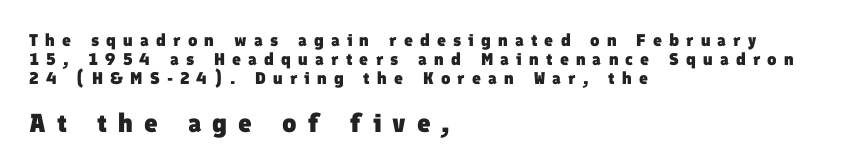
Q: Is the text bold? A: Yes.
Q: Is the text underlined? A: No.
Q: How is the paragraph aligned? A: Left-aligned.
Q: Is the spacing between letters normal or unusually wide? A: Unusually wide.
Q: Is the spacing between lines tight, normal or loose? A: Tight.
Q: Which block of text is set in a larger size, the first (top) or the second (bottom)? A: The second (bottom) one.
